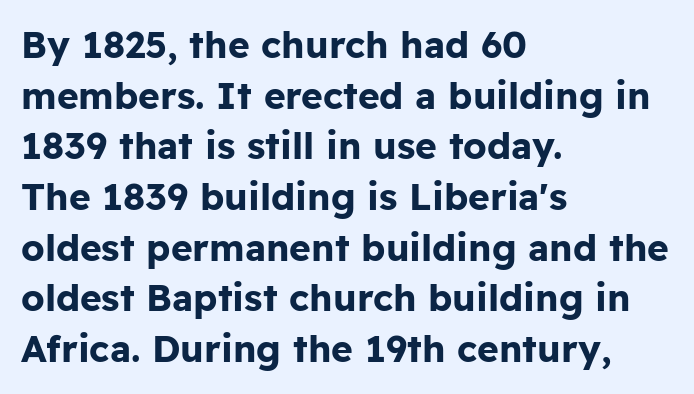
The image shows 37 px bold sans-serif type, upright; set left-aligned, normal line spacing (1.37x), normal letter spacing, not underlined; low stroke contrast and a medium x-height.
